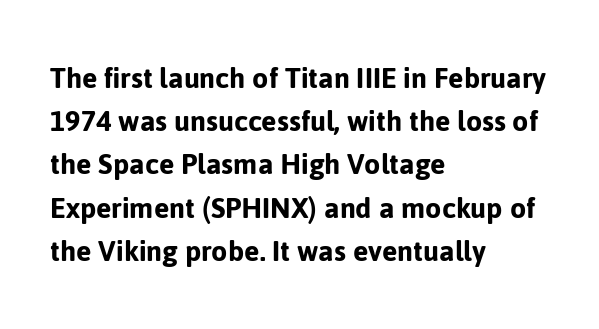
{"serif": "no", "italic": "no", "width": "normal", "stroke_contrast": "low", "x_height": "medium", "monospaced": "no", "underline": "no", "align": "left", "line_spacing": "normal", "line_spacing_ratio": 1.31, "letter_spacing": "normal", "letter_spacing_em": 0.0, "glyph_px": 33}
